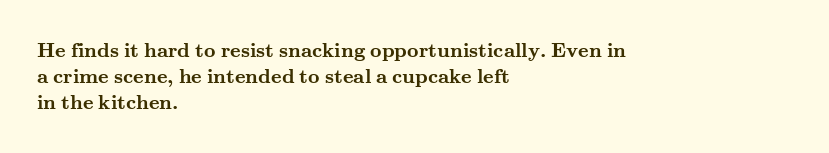
Leftover space on each line is placed entirely after the last word. Honestly, the row spacing looks completely unremarkable. This sample uses an upright cut, with every glyph sitting square on the baseline. A typesetter would call this zero additional tracking. Check the space under the baseline: it is left empty.
